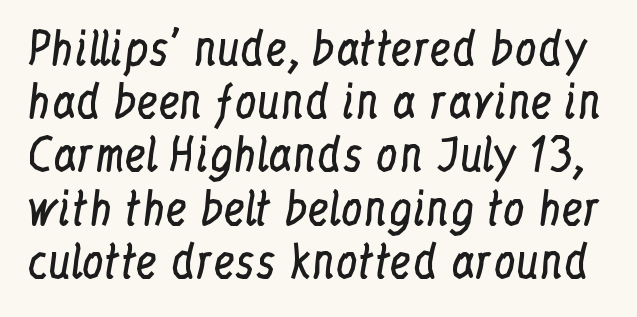
Here the glyphs are tracked normally, forming tight word shapes. Note the varied advance widths — an 'i' is clearly narrower than an 'm'. Stroke thickness stays within the range of a standard reading face or lighter. Just letters on the line, the space beneath them empty.
